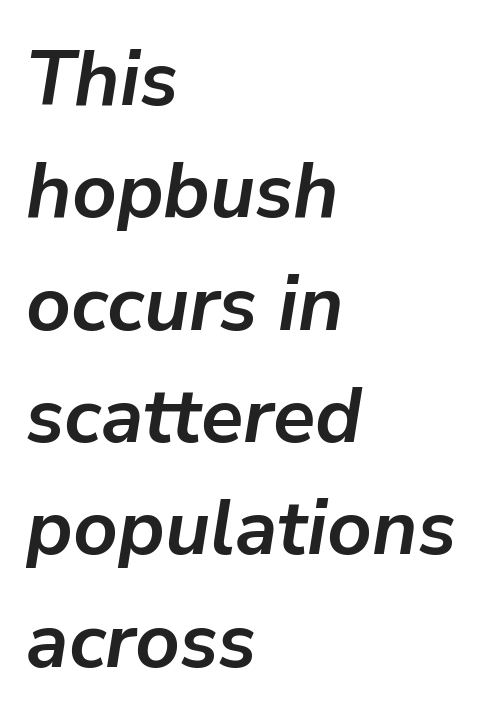
Q: Is the text bold? A: Yes.
Q: Is the text italic (slanted)? A: Yes, it leans right by about 9 degrees.
Q: Is the text underlined? A: No.
Q: How is the paragraph aligned? A: Left-aligned.
Q: Is the spacing between letters normal or unusually wide? A: Normal.
Q: Is the spacing between lines tight, normal or loose? A: Normal.
Q: Width (condensed, normal, or wide)? A: Normal.
Q: Stroke contrast? A: Low.
Q: x-height? A: Medium.
Q: Monospaced? A: No.
